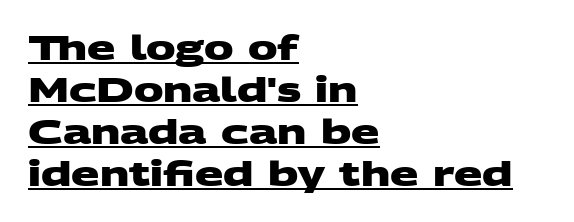
The image shows 33 px heavy, wide sans-serif type; set left-aligned, normal line spacing (1.27x), normal letter spacing, underlined; medium stroke contrast and a large x-height.
